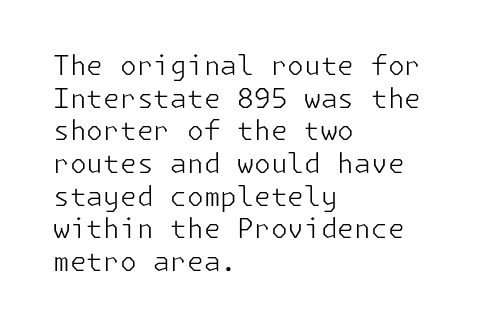
Q: Is the text bold? A: No.
Q: Is the text italic (slanted)? A: No, it is upright.
Q: Is the text underlined? A: No.
Q: How is the paragraph aligned? A: Left-aligned.
Q: Is the spacing between letters normal or unusually wide? A: Normal.
